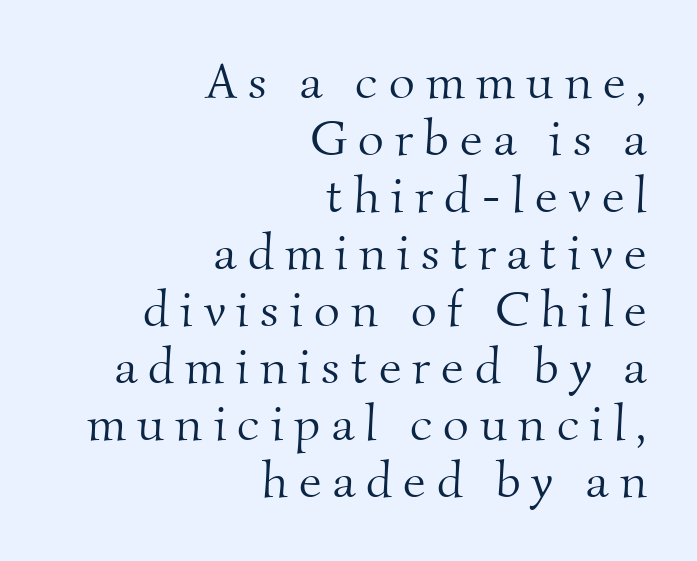
The image shows 50 px light serif type; set right-aligned, tight line spacing (1.14x), unusually wide letter spacing (+0.22 em), not underlined; medium stroke contrast and a small x-height.
